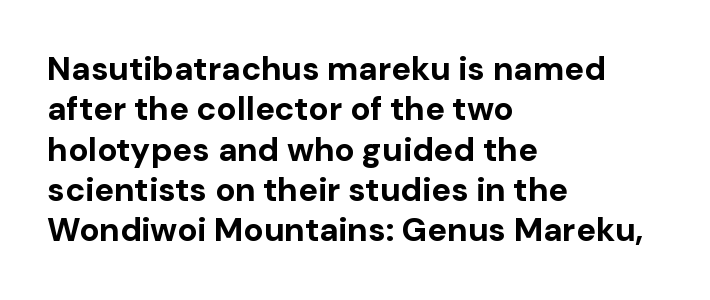
{"serif": "no", "italic": "no", "bold": "yes", "weight": "bold", "width": "normal", "stroke_contrast": "low", "x_height": "medium", "monospaced": "no", "underline": "no", "align": "left", "line_spacing_ratio": 1.22, "letter_spacing": "normal", "letter_spacing_em": 0.0, "glyph_px": 33}
